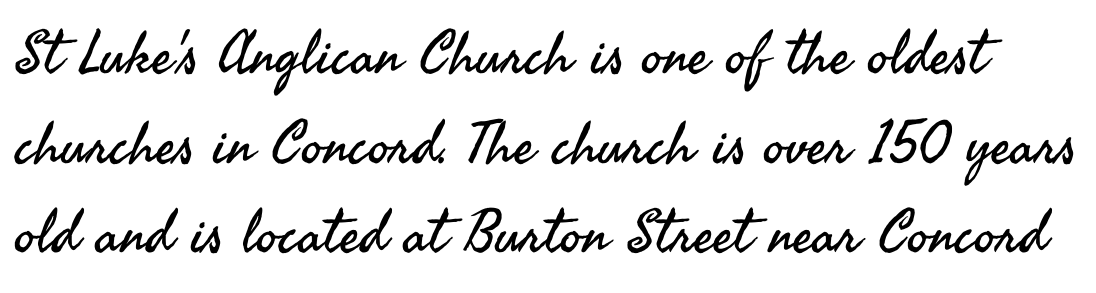
The image shows 59 px regular-weight sans-serif type; set normal line spacing (1.52x), normal letter spacing, not underlined; medium stroke contrast and a small x-height.
